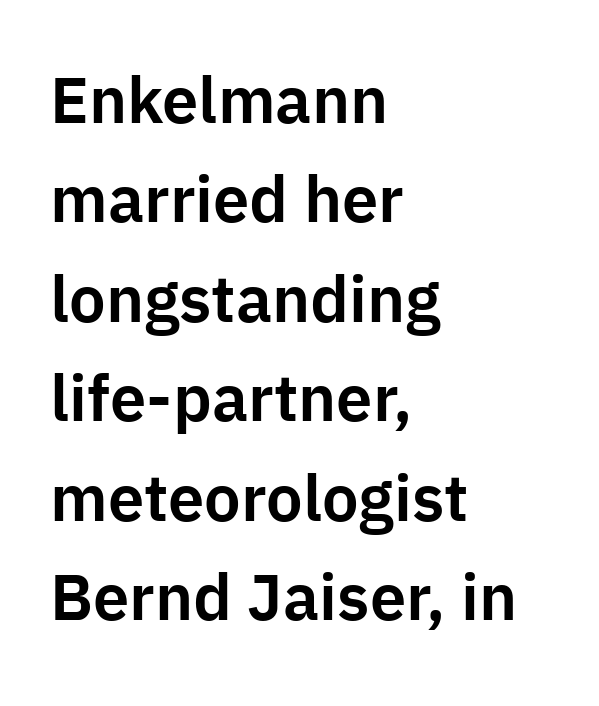
Q: Is the text italic (slanted)? A: No, it is upright.
Q: Is the typeface a serif or a sans-serif typeface? A: Sans-serif.
Q: Is the text underlined? A: No.
Q: How is the paragraph aligned? A: Left-aligned.
Q: Is the spacing between letters normal or unusually wide? A: Normal.
Q: Is the spacing between lines tight, normal or loose? A: Normal.
Q: Width (condensed, normal, or wide)? A: Normal.
Q: Stroke contrast? A: Low.
Q: x-height? A: Medium.
Q: Monospaced? A: No.
